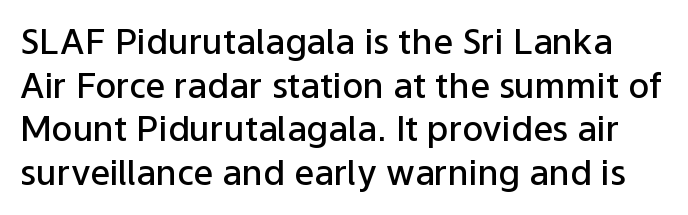
{"serif": "no", "italic": "no", "bold": "semi", "weight": "semibold", "width": "normal", "stroke_contrast": "low", "x_height": "medium", "monospaced": "no", "underline": "no", "line_spacing": "normal", "line_spacing_ratio": 1.25, "letter_spacing": "normal", "letter_spacing_em": 0.0, "glyph_px": 35}
